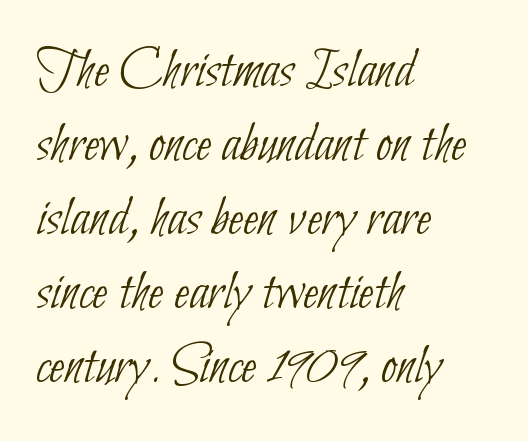
The image shows 57 px thin, condensed sans-serif type; set left-aligned, normal line spacing (1.3x), normal letter spacing, not underlined; low stroke contrast and a small x-height.
